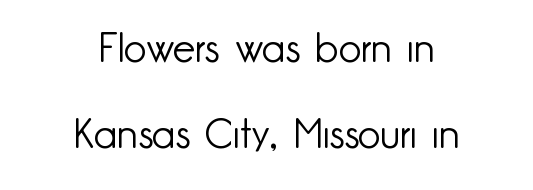
{"serif": "no", "italic": "no", "bold": "no", "weight": "light", "width": "normal", "stroke_contrast": "low", "x_height": "small", "monospaced": "no", "underline": "no", "align": "center", "line_spacing": "loose", "line_spacing_ratio": 2.14, "letter_spacing": "normal", "letter_spacing_em": 0.0, "glyph_px": 40}
